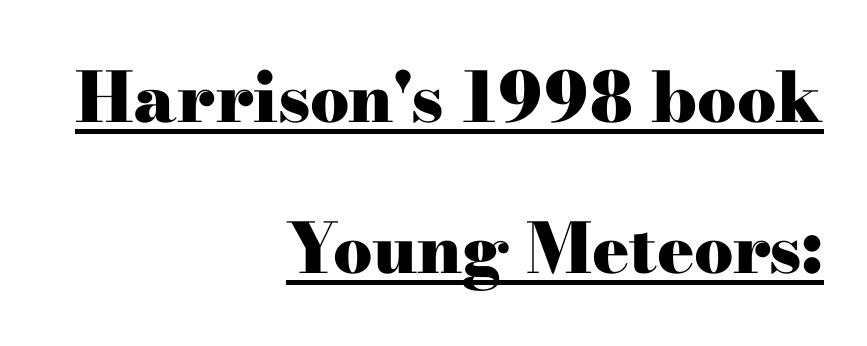
{"serif": "yes", "italic": "no", "bold": "yes", "weight": "heavy", "width": "wide", "stroke_contrast": "high", "x_height": "small", "monospaced": "no", "underline": "yes", "align": "right", "line_spacing": "loose", "line_spacing_ratio": 2.19, "letter_spacing": "normal", "letter_spacing_em": 0.0, "glyph_px": 69}
